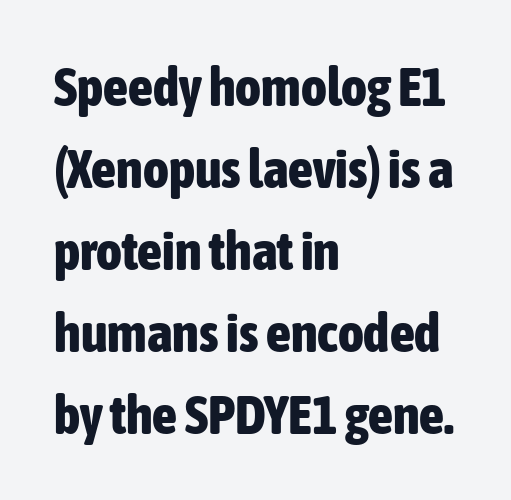
{"serif": "no", "italic": "no", "bold": "yes", "weight": "bold", "width": "condensed", "stroke_contrast": "low", "x_height": "medium", "monospaced": "no", "underline": "no", "align": "left", "line_spacing": "normal", "line_spacing_ratio": 1.49, "letter_spacing": "normal", "letter_spacing_em": 0.0, "glyph_px": 55}
